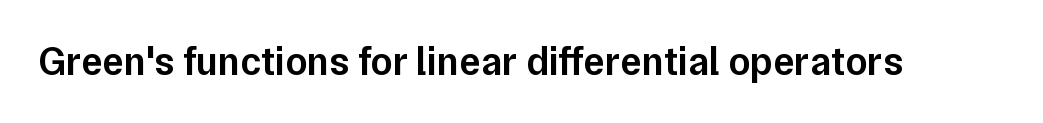
The image shows 40 px semibold sans-serif type, upright; set normal letter spacing, not underlined; low stroke contrast and a medium x-height.
